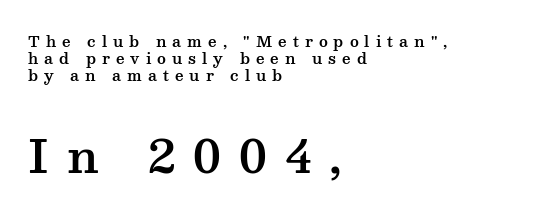
The image shows 45 px wide serif type, upright; set left-aligned, tight line spacing (1.15x), unusually wide letter spacing (+0.4 em), not underlined; the second (bottom) block is 3.0x larger; medium stroke contrast and a medium x-height.
